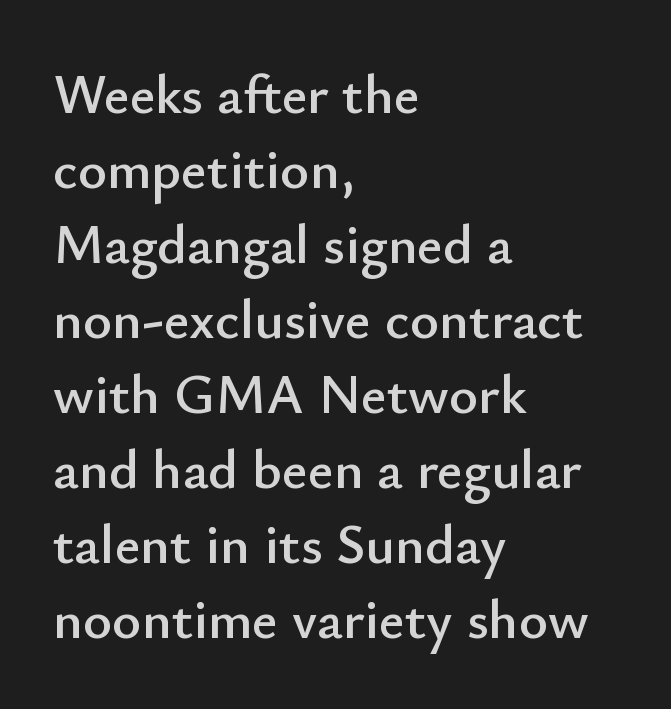
The image shows 56 px sans-serif type, upright; set left-aligned, normal line spacing (1.34x), normal letter spacing, not underlined; low stroke contrast and a small x-height.
